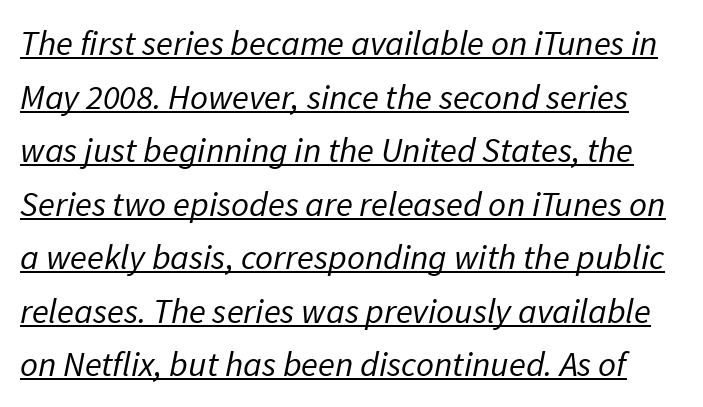
The image shows 35 px regular-weight sans-serif type; set normal line spacing (1.53x), normal letter spacing, underlined; low stroke contrast and a medium x-height.
